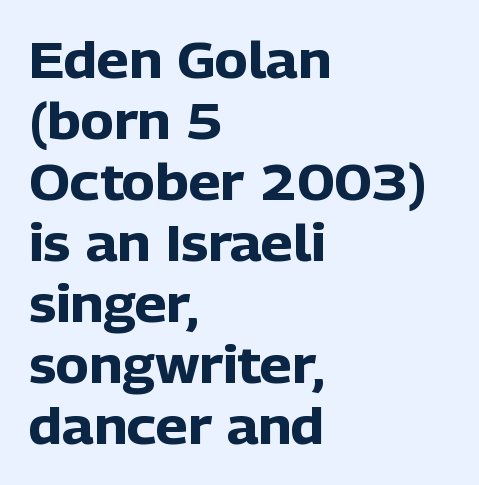
Q: Is the text bold? A: Yes.
Q: Is the text italic (slanted)? A: No, it is upright.
Q: Is the typeface a serif or a sans-serif typeface? A: Sans-serif.
Q: Is the text underlined? A: No.
Q: How is the paragraph aligned? A: Left-aligned.
Q: Is the spacing between letters normal or unusually wide? A: Normal.
Q: Width (condensed, normal, or wide)? A: Normal.
Q: Stroke contrast? A: Low.
Q: x-height? A: Medium.
Q: Monospaced? A: No.
